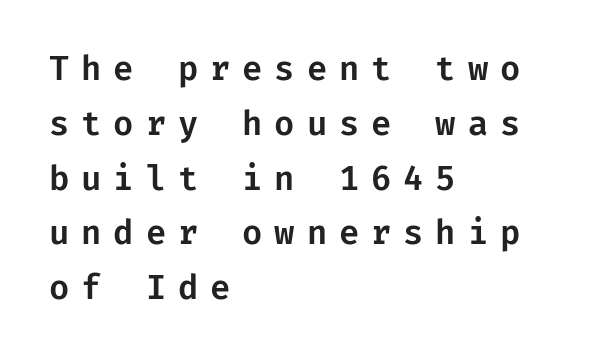
All the whitespace from short lines collects on the right. Stroke terminals: plain, sans-serif. Whoever set this chose a conventional vertical rhythm. Underline: absent. Compared with typical body copy, the letter spacing here is much looser. Italic: no, the glyphs are upright roman.
